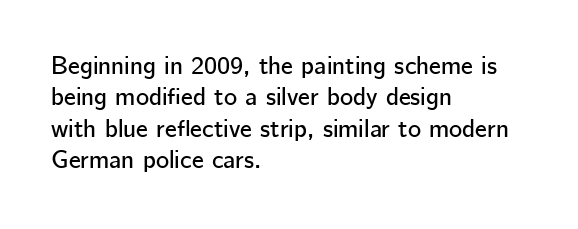
The image shows 25 px text type, upright; set left-aligned, normal line spacing (1.26x), normal letter spacing, not underlined.
